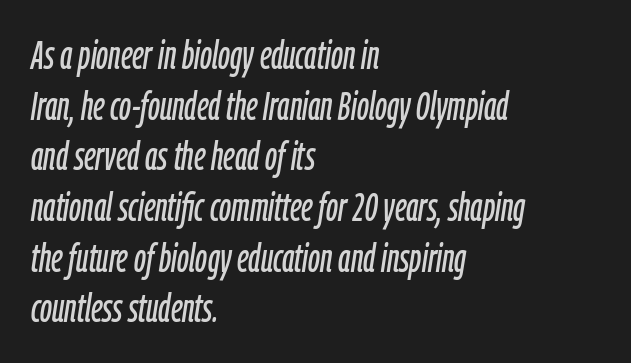
{"italic": "yes", "lean": "right", "slant_degrees": 9, "width": "condensed", "stroke_contrast": "low", "x_height": "medium", "monospaced": "no", "underline": "no", "align": "left", "line_spacing": "normal", "line_spacing_ratio": 1.3, "letter_spacing": "normal", "letter_spacing_em": 0.0, "glyph_px": 39}
